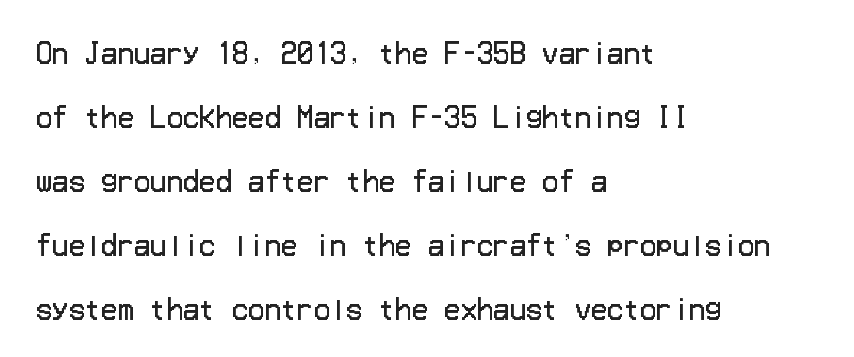
The image shows 27 px text type, upright; set left-aligned, loose line spacing (2.37x), normal letter spacing, not underlined.
